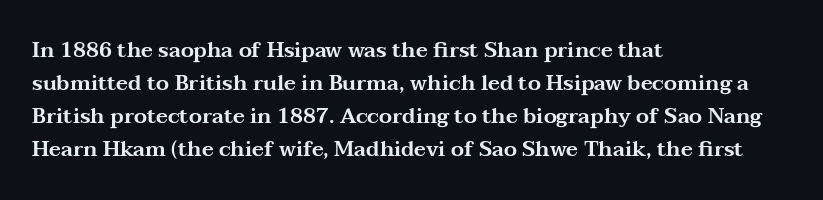
The image shows 21 px text type, upright; set left-aligned, normal line spacing (1.57x), normal letter spacing, not underlined.
